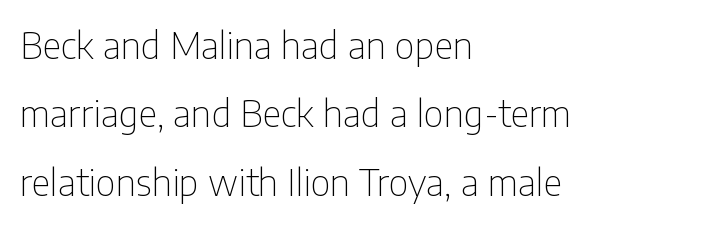
The image shows 37 px thin, condensed sans-serif type, upright; set left-aligned, line spacing 1.85x, normal letter spacing, not underlined; low stroke contrast and a medium x-height.
